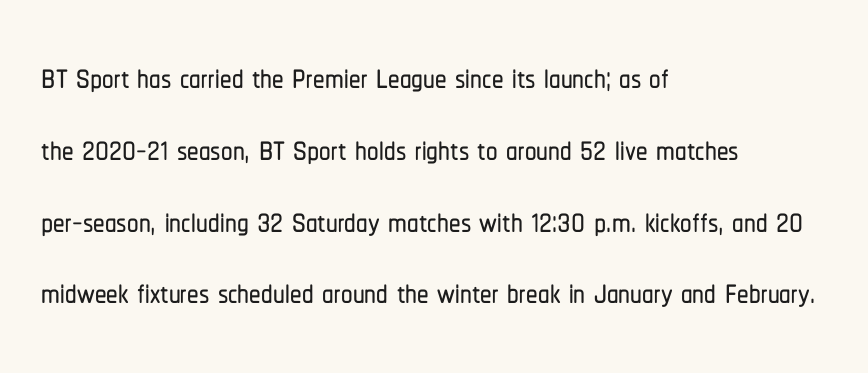
Q: Is the text italic (slanted)? A: No, it is upright.
Q: Is the typeface a serif or a sans-serif typeface? A: Sans-serif.
Q: Is the text underlined? A: No.
Q: How is the paragraph aligned? A: Left-aligned.
Q: Is the spacing between letters normal or unusually wide? A: Normal.
Q: Is the spacing between lines tight, normal or loose? A: Normal.
Q: Width (condensed, normal, or wide)? A: Condensed.
Q: Stroke contrast? A: Low.
Q: x-height? A: Medium.
Q: Monospaced? A: No.
